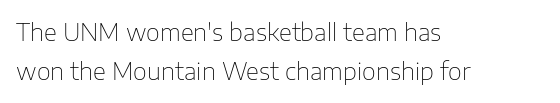
The image shows 24 px text type, upright; set left-aligned, normal line spacing (1.64x), normal letter spacing, not underlined.
